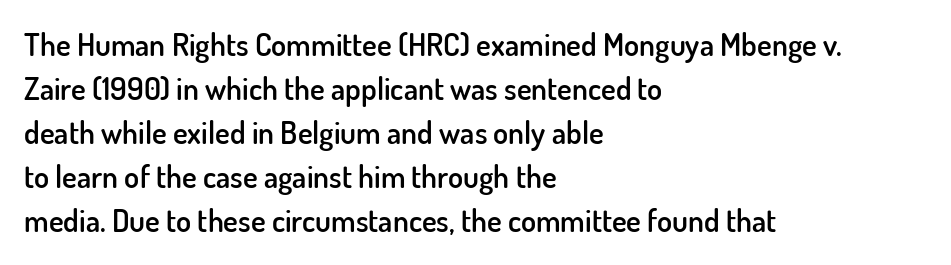
The image shows 31 px semibold sans-serif type, upright; set left-aligned, normal line spacing (1.42x), normal letter spacing, not underlined; low stroke contrast and a small x-height.
